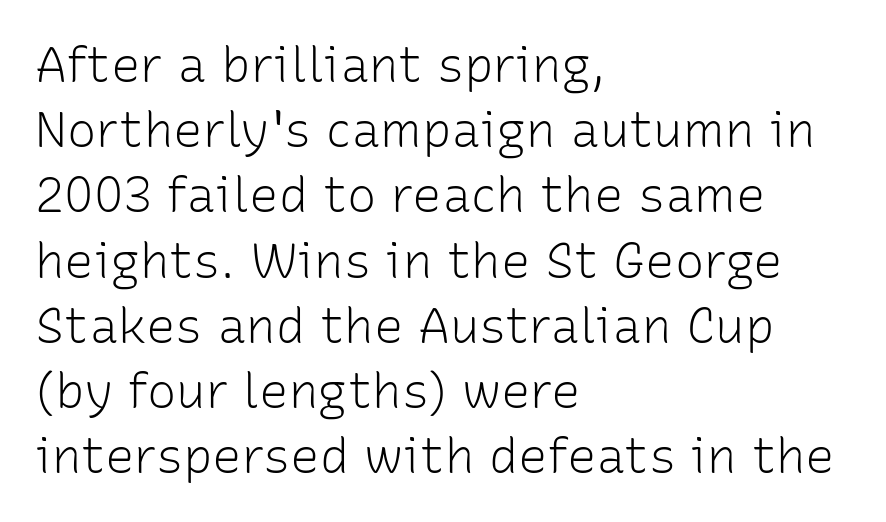
The gaps between neighbouring characters are ordinary and unremarkable. Students, observe: this is what conventionally led text looks like. You could not count columns in this text — the font is proportionally spaced. The font family rendered here belongs to the sans-serif group. Line beginnings align vertically; line endings do not.
